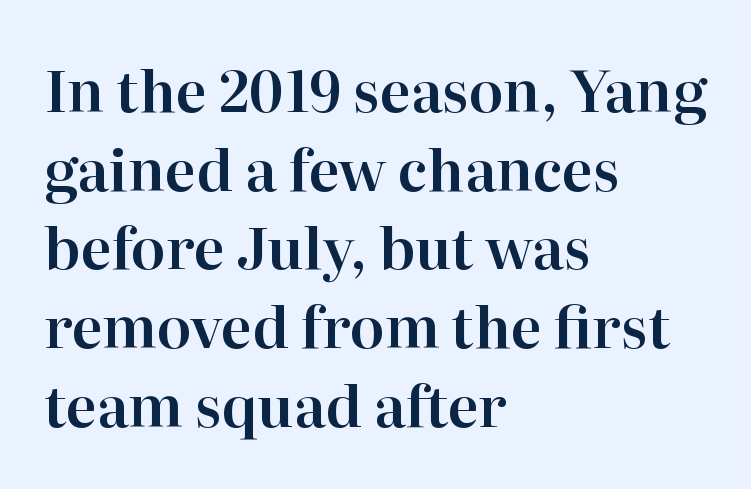
Ascenders rise straight up at ninety degrees. These lines stack with their left ends in a neat column. The tracking reads as untouched default to a designer's eye. The letters carry serifs — small finishing strokes at the ends of their stems. Spacing verdict: proportional, widths tailored to each character.
